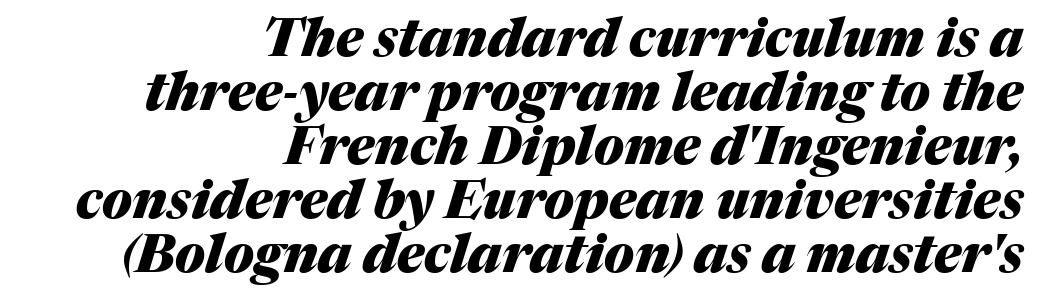
Is the type bold? Yes — the strokes are clearly thick and heavy. Looking at the ascenders, they clearly lean. The specimen omits any rule beneath the text block's lines. Here the designer chose a conventional face with non-uniform glyph widths. Is there much room between lines? No — they nearly touch.
